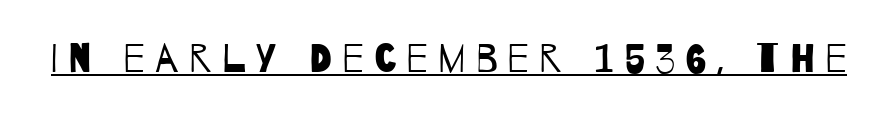
The font family rendered here belongs to the sans-serif group. You can see a thin bar hugging the bottom of the glyphs. A light-to-regular cut is what we see here. The passage shown is typed in a proportional face where columns would drift. Look at the tracking — it's clearly loosened, letters drifting apart.
